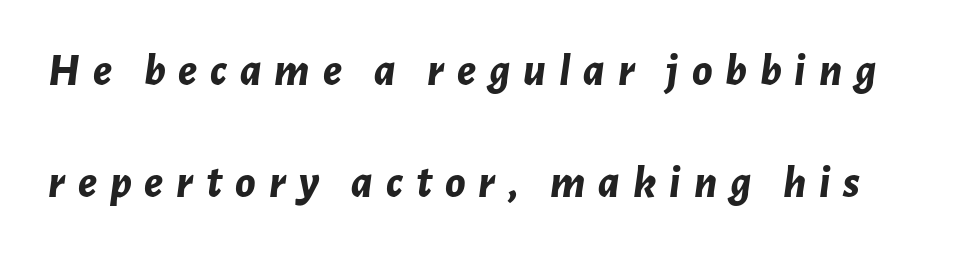
{"italic": "yes", "lean": "right", "slant_degrees": 7, "bold": "yes", "weight": "bold", "width": "normal", "stroke_contrast": "low", "x_height": "medium", "monospaced": "no", "underline": "no", "line_spacing": "loose", "line_spacing_ratio": 2.44, "letter_spacing": "wide", "letter_spacing_em": 0.28, "glyph_px": 46}
